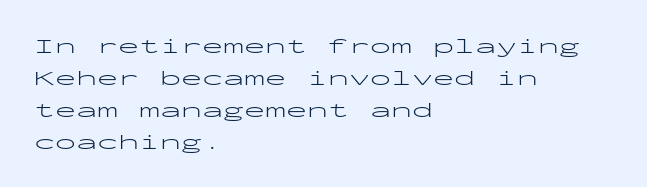
The image shows 21 px text type, upright; set left-aligned, normal line spacing (1.52x), normal letter spacing, not underlined.
